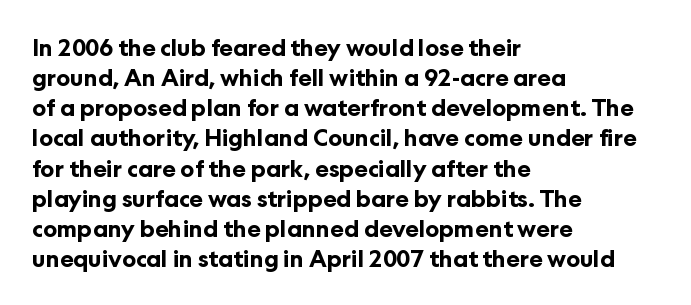
The image shows 23 px bold type, upright; set left-aligned, normal line spacing (1.31x), normal letter spacing, not underlined.
